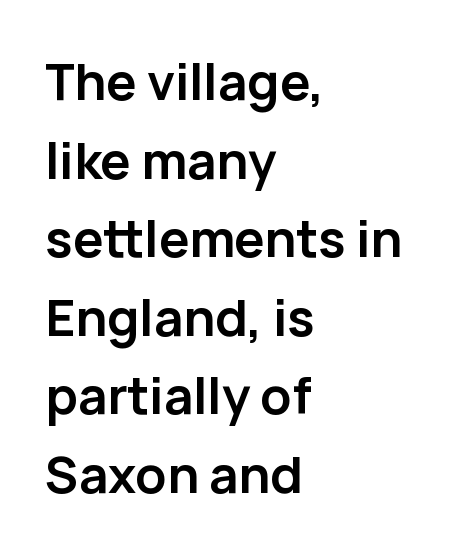
The image shows 51 px semibold sans-serif type, upright; set left-aligned, normal line spacing (1.54x), normal letter spacing, not underlined; low stroke contrast and a medium x-height.
